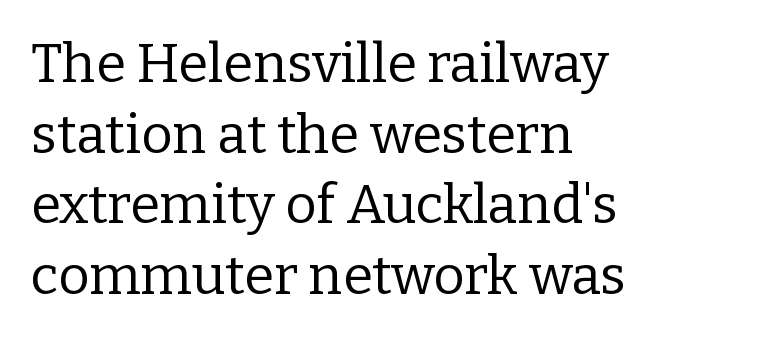
Is there any slant? The stems are plumb. Is this a fixed-width face? No — the glyphs have proportional, varying widths. A student would call this left alignment; a typographer would say flush left, rag right. Compared with typical paragraphs, the rows here are spaced about the same.
